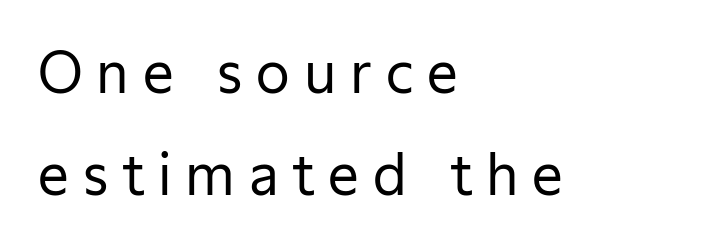
The image shows 55 px regular-weight sans-serif type, upright; set left-aligned, line spacing 1.85x, unusually wide letter spacing (+0.25 em), not underlined; low stroke contrast and a medium x-height.
